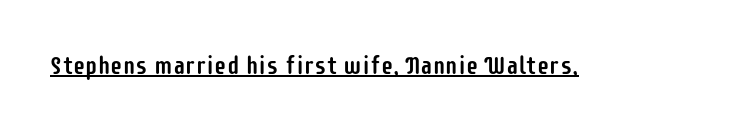
You can tell it's not italic because the verticals are truly vertical. Honestly, the letter spacing is just normal — you wouldn't notice it. Students, observe the line beneath the letters — that is underlining.
